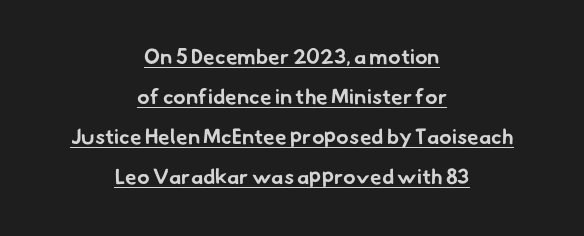
Quick note: interline space is abundant. Caption: lettering with a line underneath. These lines stack symmetrically, like a column narrowing and widening about its center. Pretty heavy lettering here — definitely bold.
